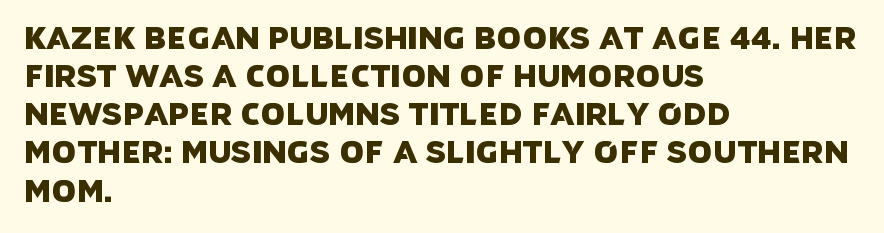
The image shows 31 px sans-serif type; set left-aligned, line spacing 1.23x, normal letter spacing, not underlined; low stroke contrast and a large x-height.
